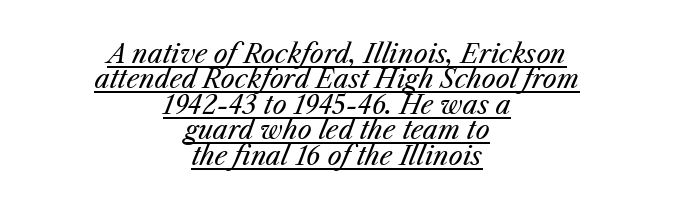
Does the leading feel generous? Not at all — it's pinched. This is underlined copy, the kind a proofreader might mark for attention. The face looks like a standard text weight, possibly lighter. Rendered with sloped, italic letterforms. The letterforms sit shoulder to shoulder at normal distance. The paragraph has two soft edges and a firm central axis.
